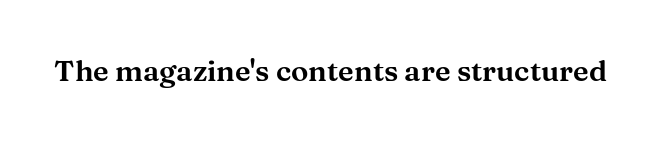
Note: serifs present on the glyphs. Spacing verdict: proportional, widths tailored to each character. Glyph-to-glyph distance matches everyday printed text. Quick note: not italic, upright.
